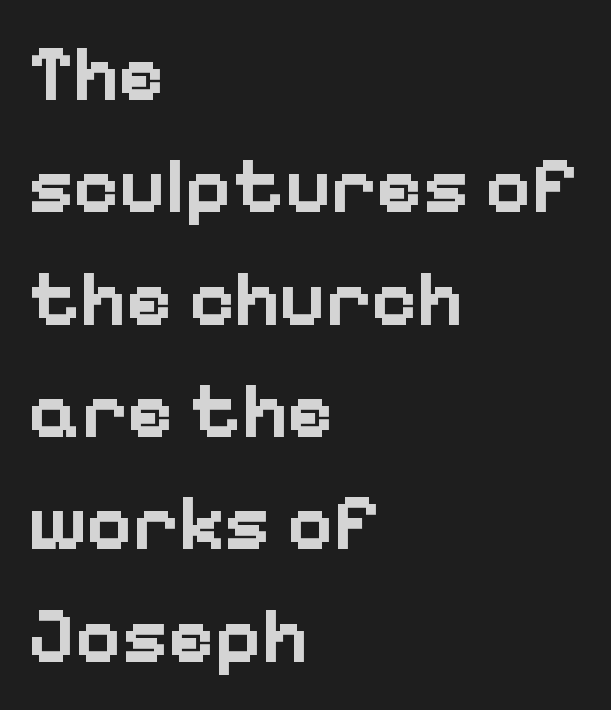
Q: Is the text bold? A: Yes.
Q: Is the text italic (slanted)? A: No, it is upright.
Q: Is the typeface a serif or a sans-serif typeface? A: Sans-serif.
Q: Is the text underlined? A: No.
Q: How is the paragraph aligned? A: Left-aligned.
Q: Is the spacing between letters normal or unusually wide? A: Normal.
Q: Is the spacing between lines tight, normal or loose? A: Normal.
Q: Width (condensed, normal, or wide)? A: Normal.
Q: Stroke contrast? A: Low.
Q: x-height? A: Medium.
Q: Monospaced? A: No.
